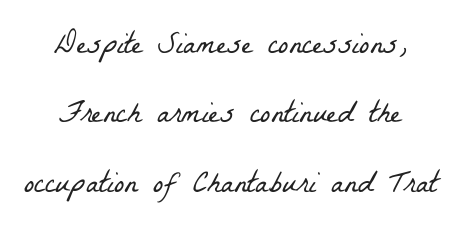
{"serif": "yes", "bold": "no", "weight": "light", "width": "condensed", "stroke_contrast": "low", "x_height": "medium", "monospaced": "no", "underline": "no", "align": "center", "line_spacing": "loose", "line_spacing_ratio": 2.24, "letter_spacing": "normal", "letter_spacing_em": 0.0, "glyph_px": 31}
